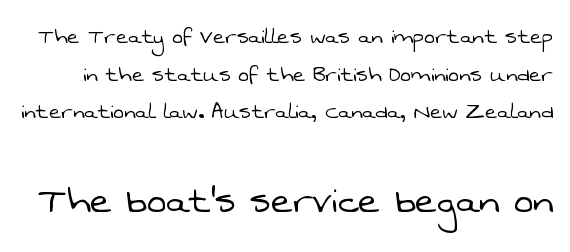
What stands out about the letter spacing? Nothing — it is the standard amount. Typographically, this falls in the sans-serif category. Do the characters align in a grid? No, the font is proportional. Check the space under the baseline: it is left empty. Is there much room between lines? A standard amount, neither cramped nor airy.
